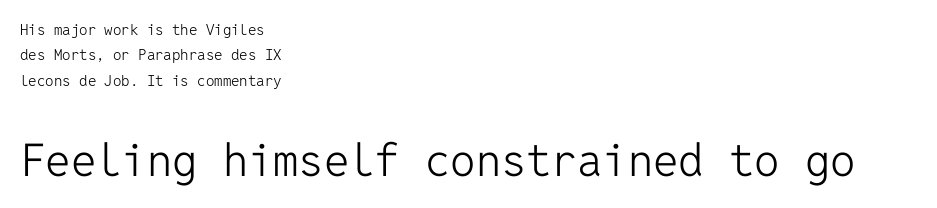
The image shows 45 px light sans-serif type, upright, monospaced; set left-aligned, normal line spacing (1.7x), normal letter spacing, not underlined; the second (bottom) block is 3.0x larger; low stroke contrast and a medium x-height.
